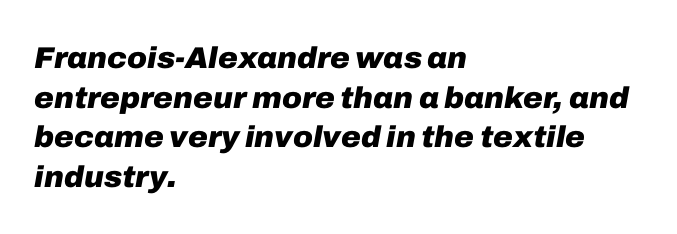
{"italic": "yes", "lean": "right", "slant_degrees": 10, "bold": "yes", "weight": "heavy", "width": "normal", "stroke_contrast": "low", "x_height": "medium", "monospaced": "no", "underline": "no", "align": "left", "line_spacing": "normal", "line_spacing_ratio": 1.32, "letter_spacing": "normal", "letter_spacing_em": 0.0, "glyph_px": 30}
